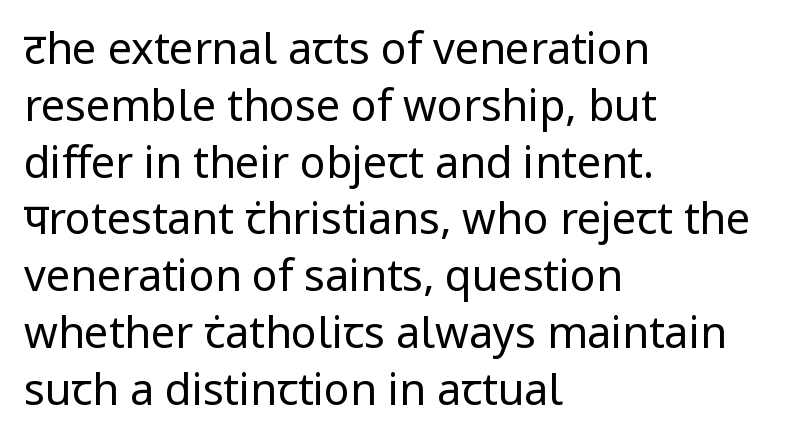
The image shows 43 px regular-weight sans-serif type, upright; set left-aligned, normal line spacing (1.32x), normal letter spacing, not underlined; low stroke contrast and a medium x-height.
